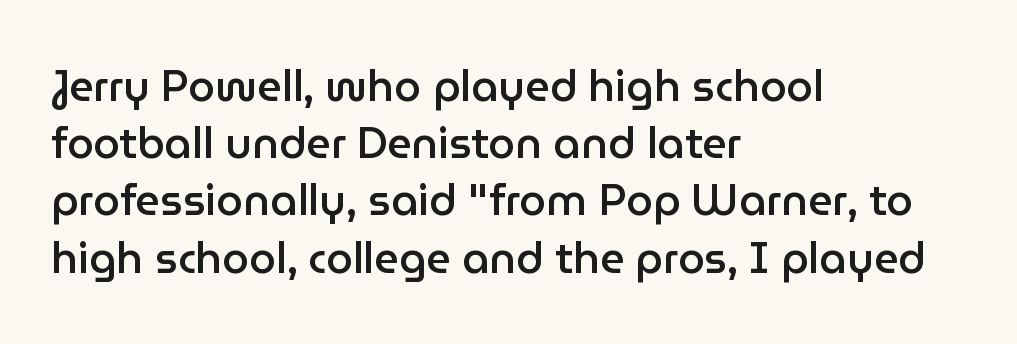
{"serif": "no", "italic": "no", "bold": "semi", "weight": "semibold", "width": "normal", "stroke_contrast": "low", "x_height": "medium", "monospaced": "no", "underline": "no", "align": "left", "line_spacing": "normal", "line_spacing_ratio": 1.33, "letter_spacing": "normal", "letter_spacing_em": 0.0, "glyph_px": 43}
